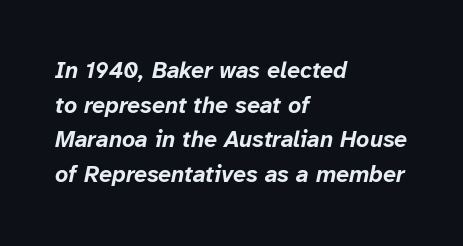
Every character sits at an angle, as italics do. Stroke thickness is high; the sample reads as a true bold. This sample keeps an unexceptional amount of space between lines. The typesetter chose a ragged-right arrangement here.
